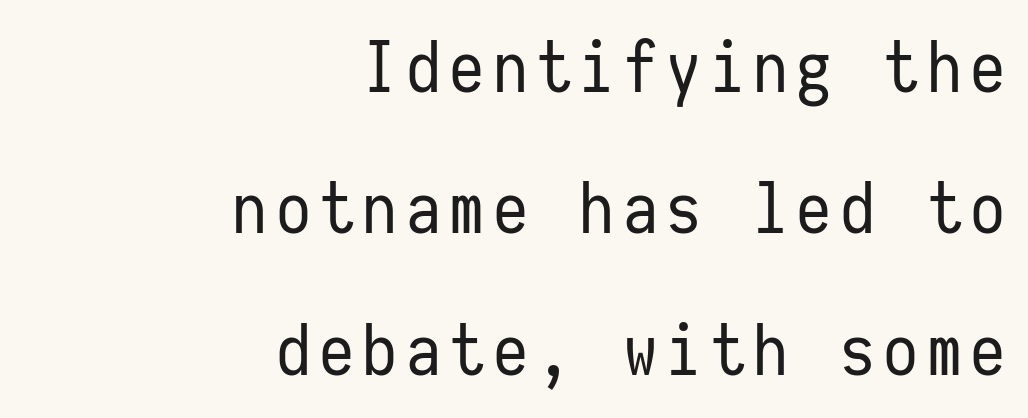
{"serif": "no", "italic": "no", "bold": "no", "weight": "regular", "width": "condensed", "stroke_contrast": "low", "x_height": "medium", "monospaced": "yes", "underline": "no", "align": "right", "line_spacing": "loose", "line_spacing_ratio": 2.02, "glyph_px": 70}
